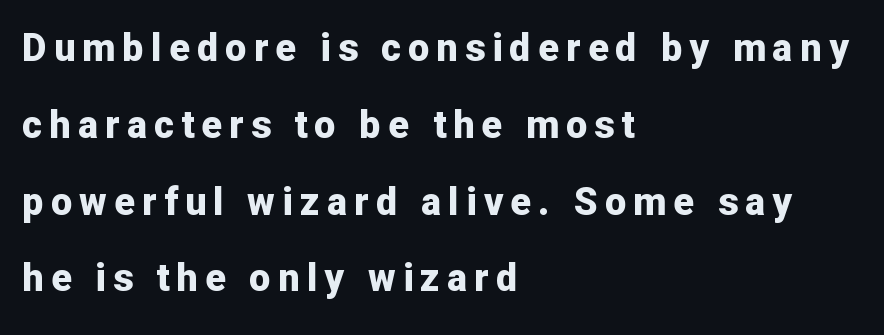
{"serif": "no", "italic": "no", "bold": "yes", "weight": "bold", "width": "normal", "stroke_contrast": "low", "x_height": "medium", "monospaced": "no", "underline": "no", "align": "left", "line_spacing": "loose", "line_spacing_ratio": 2.02, "glyph_px": 38}
